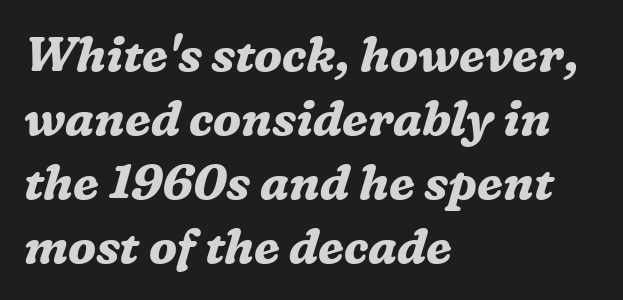
{"serif": "yes", "italic": "yes", "lean": "right", "slant_degrees": 16, "bold": "yes", "weight": "bold", "width": "normal", "stroke_contrast": "medium", "x_height": "medium", "monospaced": "no", "underline": "no", "align": "left", "line_spacing": "normal", "line_spacing_ratio": 1.33, "letter_spacing": "normal", "letter_spacing_em": 0.0, "glyph_px": 48}
